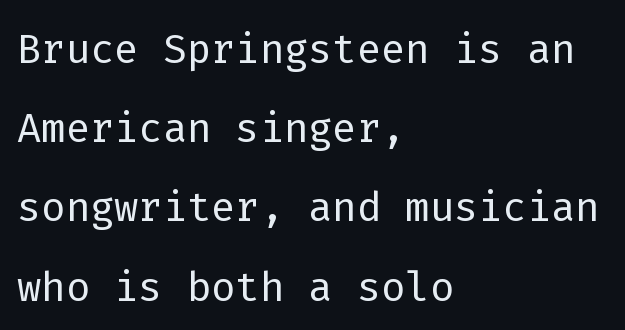
Q: Is the text bold? A: No.
Q: Is the text italic (slanted)? A: No, it is upright.
Q: Is the typeface a serif or a sans-serif typeface? A: Sans-serif.
Q: Is the text underlined? A: No.
Q: How is the paragraph aligned? A: Left-aligned.
Q: Is the spacing between letters normal or unusually wide? A: Normal.
Q: Is the spacing between lines tight, normal or loose? A: Normal.
Q: Width (condensed, normal, or wide)? A: Normal.
Q: Stroke contrast? A: Low.
Q: x-height? A: Medium.
Q: Monospaced? A: Yes.
